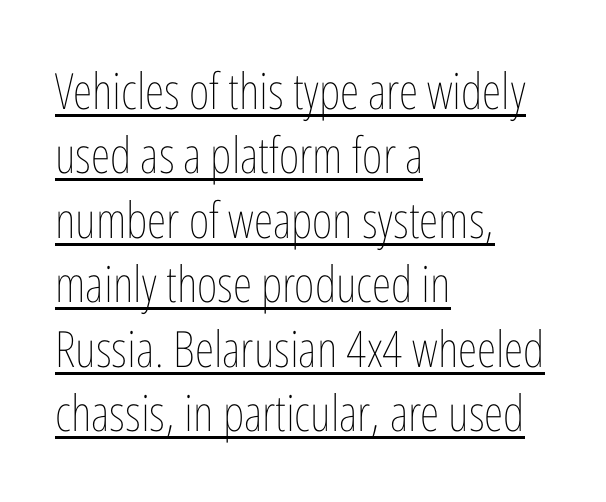
{"italic": "no", "bold": "no", "weight": "thin", "width": "condensed", "stroke_contrast": "low", "x_height": "medium", "monospaced": "no", "underline": "yes", "align": "left", "line_spacing": "normal", "line_spacing_ratio": 1.29, "letter_spacing": "normal", "letter_spacing_em": 0.0, "glyph_px": 50}
